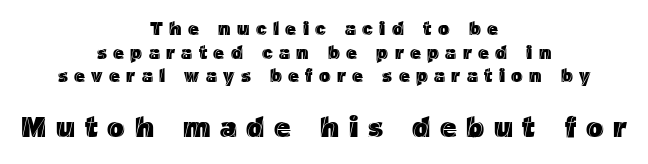
The image shows 29 px text type, upright; set centered, line spacing 1.24x, unusually wide letter spacing (+0.33 em), not underlined; the second (bottom) block is 1.53x larger; a medium x-height.
